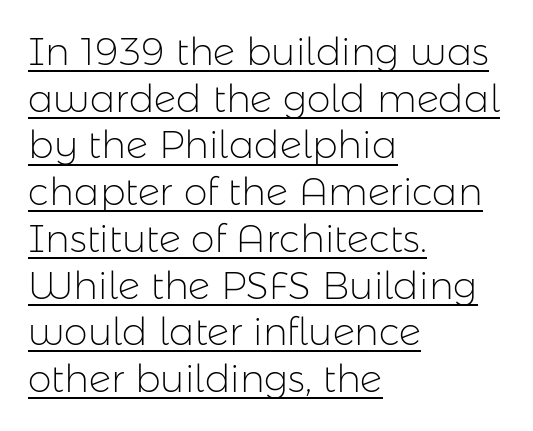
{"serif": "no", "italic": "no", "bold": "no", "weight": "light", "width": "normal", "stroke_contrast": "low", "x_height": "medium", "monospaced": "no", "underline": "yes", "align": "left", "line_spacing_ratio": 1.23, "letter_spacing": "normal", "letter_spacing_em": 0.0, "glyph_px": 38}
